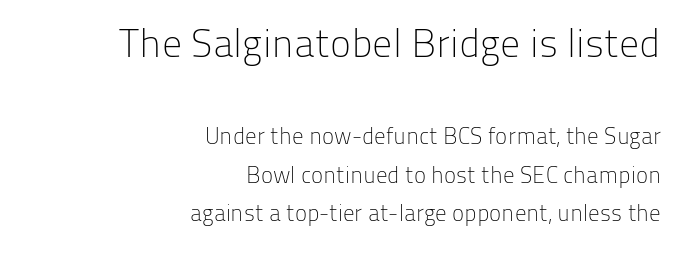
The image shows 40 px light sans-serif type, upright; set right-aligned, normal line spacing (1.68x), normal letter spacing, not underlined; the first (top) block is 1.74x larger; low stroke contrast and a medium x-height.
